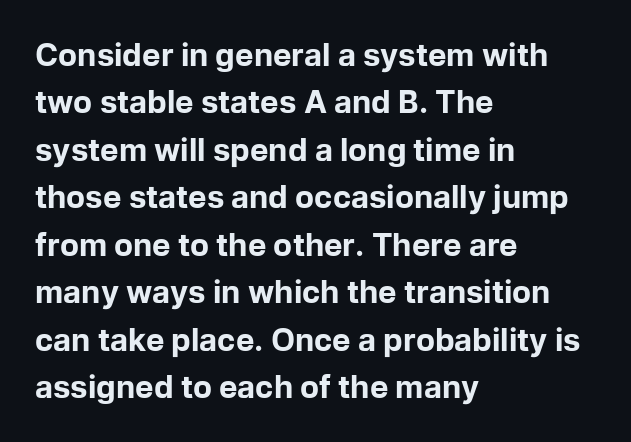
The designer left line spacing at the default. As a designer I'd log this as weight 700, bold. Posture: vertical. These lines are set flush left with a ragged right edge. The foot of each line stays bare and open.
